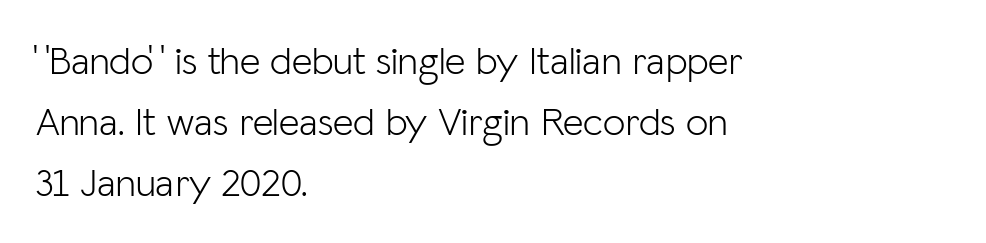
The image shows 40 px light sans-serif type, upright; set left-aligned, normal line spacing (1.52x), normal letter spacing, not underlined; low stroke contrast and a medium x-height.
